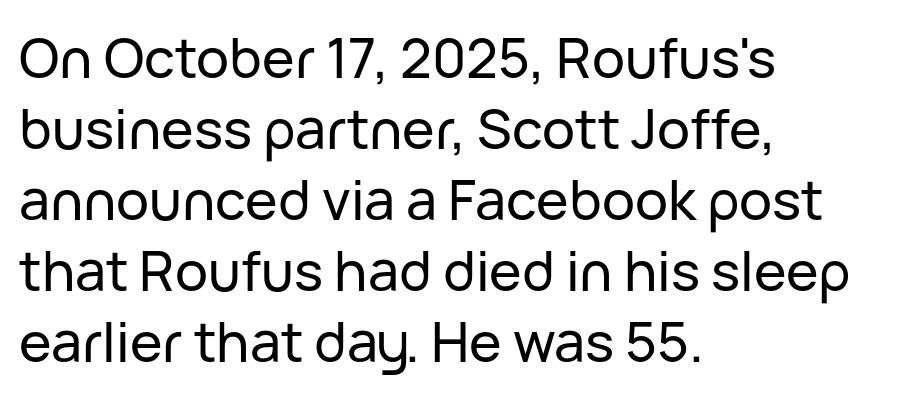
Q: Is the text italic (slanted)? A: No, it is upright.
Q: Is the typeface a serif or a sans-serif typeface? A: Sans-serif.
Q: Is the text underlined? A: No.
Q: How is the paragraph aligned? A: Left-aligned.
Q: Is the spacing between letters normal or unusually wide? A: Normal.
Q: Is the spacing between lines tight, normal or loose? A: Normal.
Q: Width (condensed, normal, or wide)? A: Normal.
Q: Stroke contrast? A: Low.
Q: x-height? A: Medium.
Q: Monospaced? A: No.
